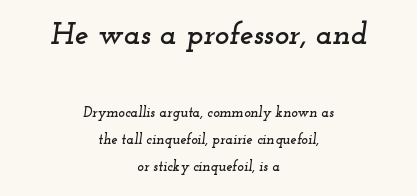
Q: Is the text italic (slanted)? A: Yes, it leans right by about 12 degrees.
Q: Is the typeface a serif or a sans-serif typeface? A: Serif.
Q: Is the text underlined? A: No.
Q: How is the paragraph aligned? A: Centered.
Q: Is the spacing between letters normal or unusually wide? A: Normal.
Q: Is the spacing between lines tight, normal or loose? A: Loose.
Q: Which block of text is set in a larger size, the first (top) or the second (bottom)? A: The first (top) one.
Q: Width (condensed, normal, or wide)? A: Wide.
Q: Stroke contrast? A: Low.
Q: x-height? A: Small.
Q: Monospaced? A: No.
